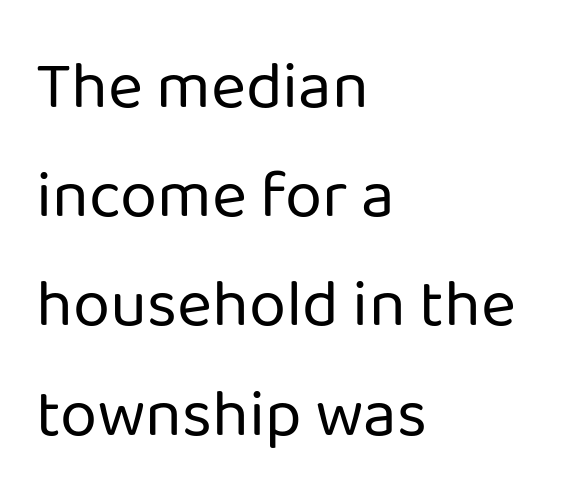
What's the leading like? Ordinary, nothing unusual. Leftover space on each line is placed entirely after the last word. The line texture is even and compact thanks to regular tracking. Style check: upright. Ink coverage per letter is moderate at most. Letterform terminals end flat and unadorned throughout the passage.
